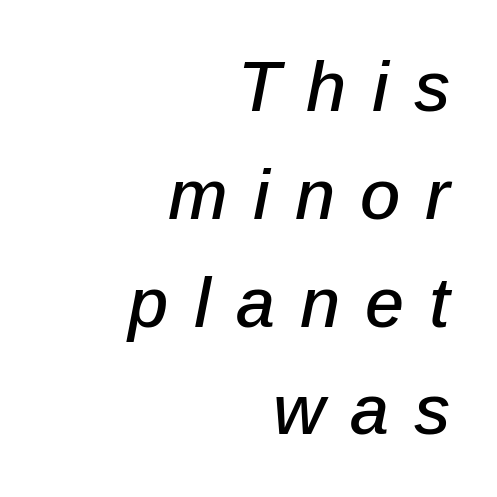
{"italic": "yes", "lean": "right", "slant_degrees": 12, "width": "normal", "stroke_contrast": "low", "x_height": "medium", "monospaced": "no", "underline": "no", "align": "right", "line_spacing": "normal", "line_spacing_ratio": 1.54, "letter_spacing": "wide", "letter_spacing_em": 0.36, "glyph_px": 70}
